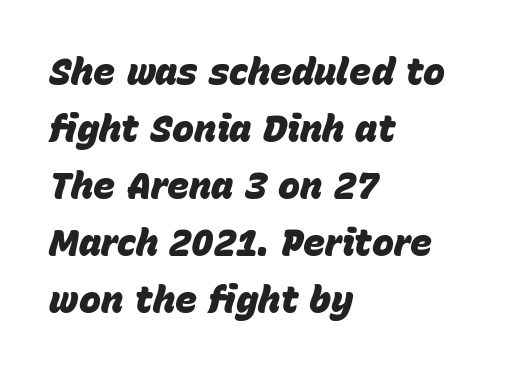
The passage is arranged the way most books set body copy — flush left. What stands out about the letter spacing? Nothing — it is the standard amount. Words float on clear page, feet unadorned. In terms of weight, the rendering is a true, heavy bold. Vertical spacing — default. The passage shown is typed in a proportional face where columns would drift.
